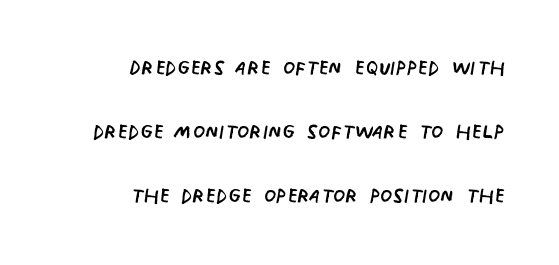
The typeface has the unassuming heft of standard copy or less. Check under the words: just untouched page. Do the characters align in a grid? No, the font is proportional. Check where the strokes stop: nothing finishes them off — pure sans. Standard letterfit; no display-style spreading of the glyphs. Layout note: lines flush right.
